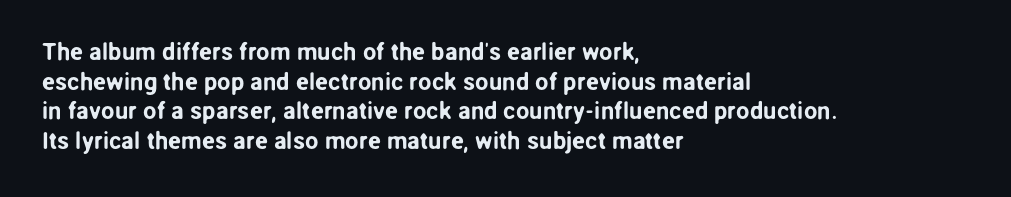
The rag falls on the right side of this text block. This sample uses an upright cut, with every glyph sitting square on the baseline. This sample uses plain, unmodified letter spacing. The strip under each line holds only bare page.
